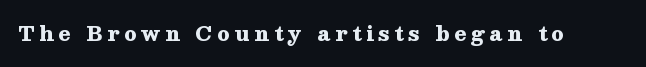
Between one letter and the next there's a generous, obvious gap. The glyphs are unaccompanied by any horizontal stroke below them. A full-strength bold gives these letters their thick strokes. A typesetter would mark this as roman, not italic.
